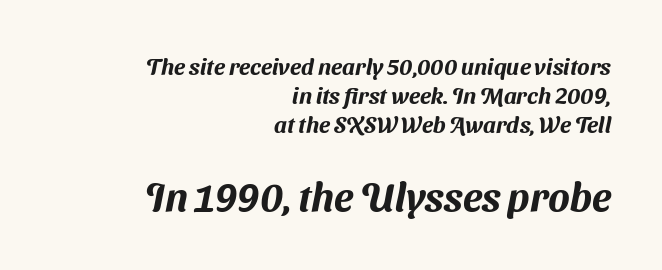
The image shows 40 px sans-serif type; set right-aligned, normal line spacing (1.26x), normal letter spacing, not underlined; the second (bottom) block is 1.74x larger; medium stroke contrast and a medium x-height.
